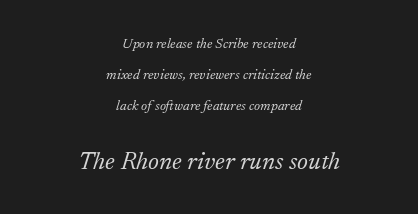
The image shows 25 px text type, italic (leaning right); set centered, loose line spacing (2.22x), normal letter spacing, not underlined; the second (bottom) block is 1.79x larger.
